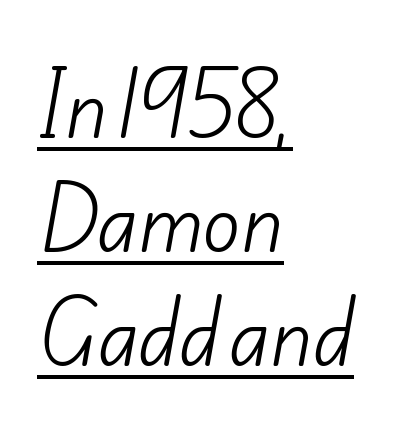
Caption: standard tracking, unaltered. The letters advance in unequal steps, a hallmark of proportional type. Notice how the passage keeps a crisp vertical edge on the left only. This block has exactly the height ordinary leading produces. Font category for this specimen: sans-serif. Heft: none added — not bold.
